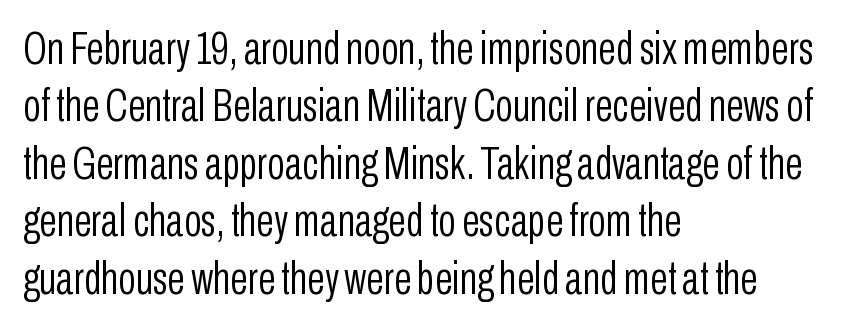
Notice how descenders clear the ascenders below comfortably — that's standard leading. Here the glyphs are tracked normally, forming tight word shapes. The font's upright variant was chosen for this text. The rendering anchors every line to the left-hand side. Only glyphs here, with clear space below each row.
